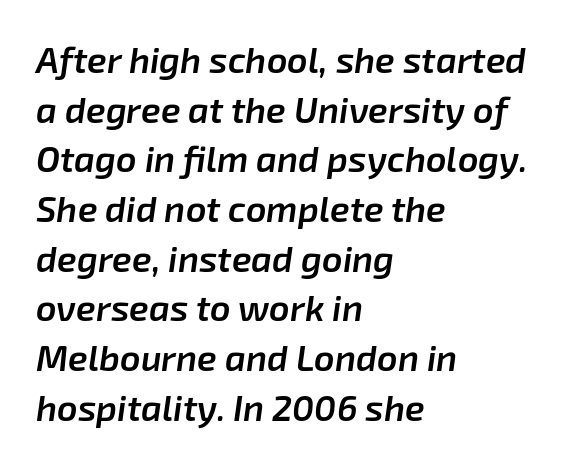
Q: Is the text bold? A: Semi-bold.
Q: Is the text italic (slanted)? A: Yes, it leans right by about 8 degrees.
Q: Is the text underlined? A: No.
Q: How is the paragraph aligned? A: Left-aligned.
Q: Is the spacing between letters normal or unusually wide? A: Normal.
Q: Is the spacing between lines tight, normal or loose? A: Normal.
Q: Width (condensed, normal, or wide)? A: Normal.
Q: Stroke contrast? A: Low.
Q: x-height? A: Medium.
Q: Monospaced? A: No.
